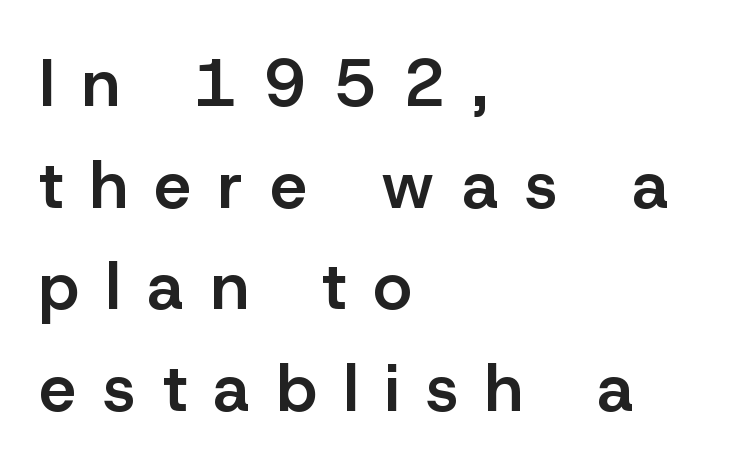
A typesetter would call this proportional, since set widths differ per character. Nothing sits at the stroke ends, so this counts as sans-serif. Students, note that the glyphs here are deliberately spaced far apart. Underline: absent.
